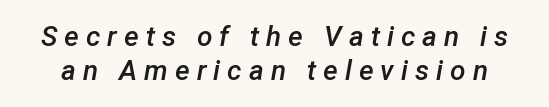
Q: Is the text bold? A: Semi-bold.
Q: Is the text italic (slanted)? A: Yes, it leans right by about 12 degrees.
Q: Is the text underlined? A: No.
Q: Is the spacing between letters normal or unusually wide? A: Unusually wide.
Q: Width (condensed, normal, or wide)? A: Normal.
Q: Stroke contrast? A: Low.
Q: x-height? A: Medium.
Q: Monospaced? A: No.
